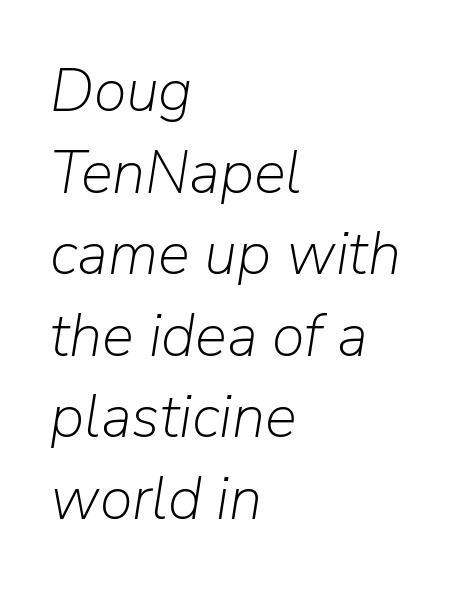
{"italic": "yes", "lean": "right", "slant_degrees": 9, "bold": "no", "weight": "light", "width": "normal", "stroke_contrast": "low", "x_height": "medium", "monospaced": "no", "underline": "no", "align": "left", "line_spacing": "normal", "line_spacing_ratio": 1.36, "letter_spacing": "normal", "letter_spacing_em": 0.0, "glyph_px": 60}
